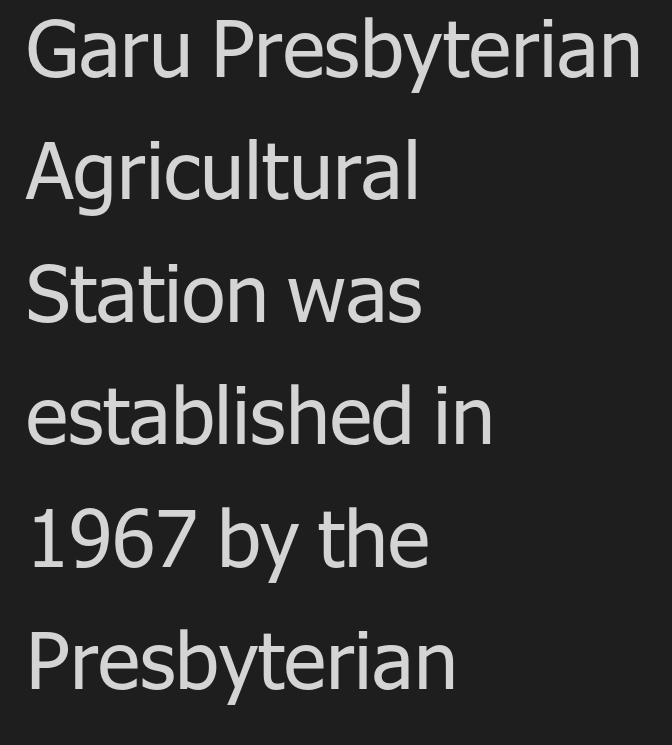
Spacing between characters is what you'd get straight out of the box. Line starts are locked; line ends wander. Is this a sans? Yes — the strokes have no serifs. Every character sits straight up, as roman type does. No heavy texture on the line: the type isn't bold.
